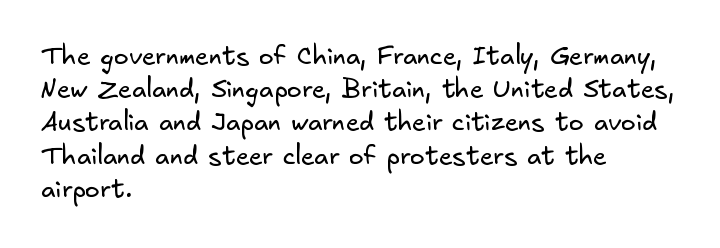
What stands out about the letter spacing? Nothing — it is the standard amount. Normally led — the rows are evenly, conventionally spaced. A student would call this left alignment; a typographer would say flush left, rag right. Check under the words: just untouched page. Think standard paragraph weight, or any step lighter than that.
